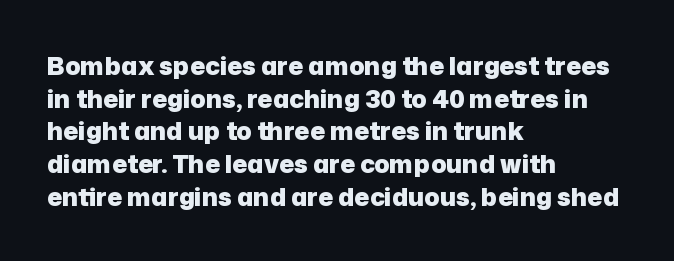
The image shows 25 px bold type, upright; set left-aligned, normal line spacing (1.31x), normal letter spacing, not underlined.
